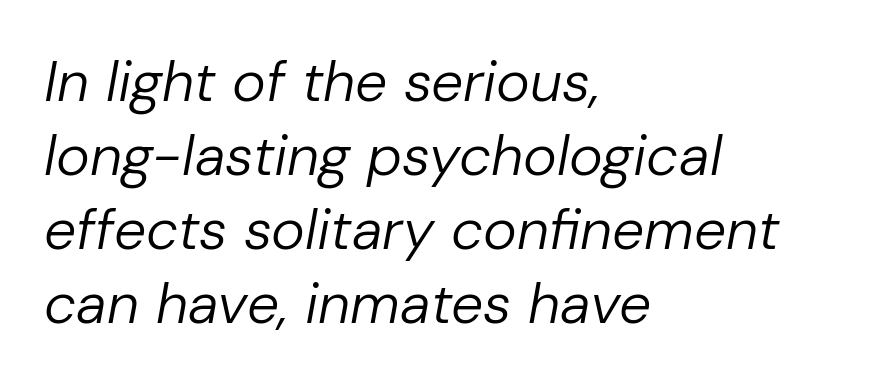
Q: Is the text bold? A: No.
Q: Is the text italic (slanted)? A: Yes, it leans right by about 10 degrees.
Q: Is the text underlined? A: No.
Q: How is the paragraph aligned? A: Left-aligned.
Q: Is the spacing between letters normal or unusually wide? A: Normal.
Q: Is the spacing between lines tight, normal or loose? A: Normal.
Q: Width (condensed, normal, or wide)? A: Normal.
Q: Stroke contrast? A: Low.
Q: x-height? A: Medium.
Q: Monospaced? A: No.
